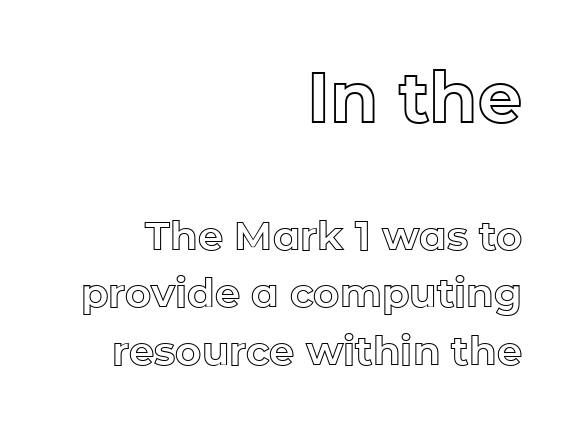
{"italic": "no", "width": "normal", "x_height": "medium", "monospaced": "no", "underline": "no", "align": "right", "line_spacing": "normal", "line_spacing_ratio": 1.44, "letter_spacing": "normal", "letter_spacing_em": 0.0, "larger_block": "first", "size_ratio": 1.75, "glyph_px": 70}
